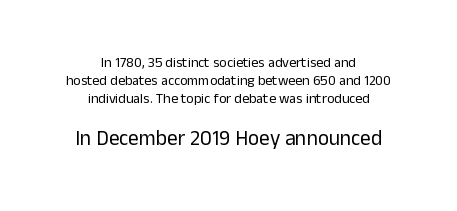
The image shows 21 px text type, upright; set centered, normal line spacing (1.29x), normal letter spacing, not underlined; the second (bottom) block is 1.5x larger.
